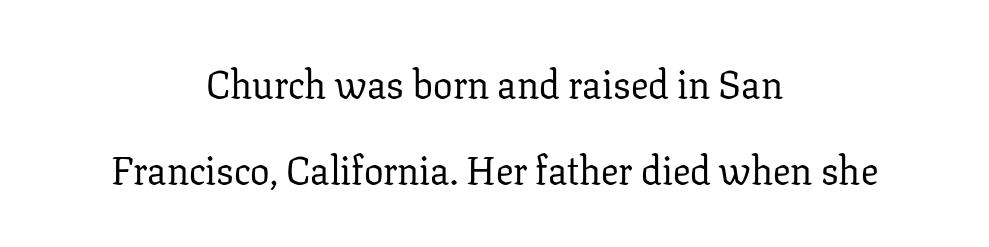
The image shows 39 px regular-weight serif type, upright; set centered, loose line spacing (2.21x), normal letter spacing, not underlined; low stroke contrast and a medium x-height.
